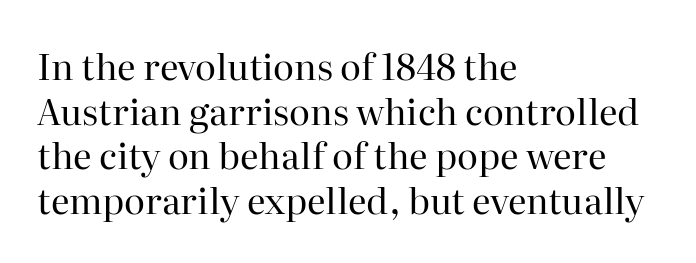
{"serif": "yes", "italic": "no", "bold": "no", "weight": "regular", "width": "normal", "stroke_contrast": "high", "x_height": "medium", "monospaced": "no", "underline": "no", "align": "left", "line_spacing_ratio": 1.24, "letter_spacing": "normal", "letter_spacing_em": 0.0, "glyph_px": 36}
